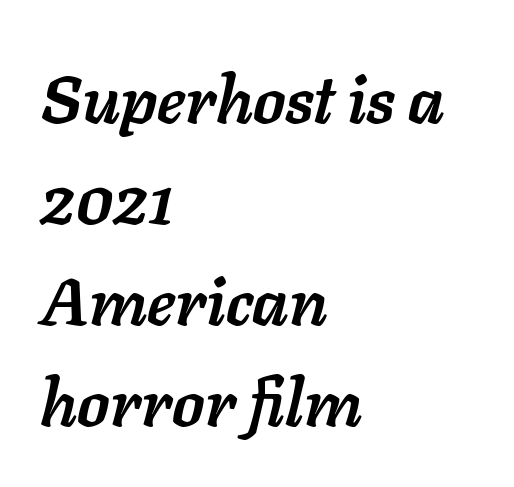
This sample uses plain, unmodified letter spacing. Here the designer chose a conventional face with non-uniform glyph widths. Each glyph is drawn with heavy, bold strokes. Layout note: lines flush left. Anything drawn beneath the words? Only blank space. Notice how descenders clear the ascenders below comfortably — that's standard leading.
